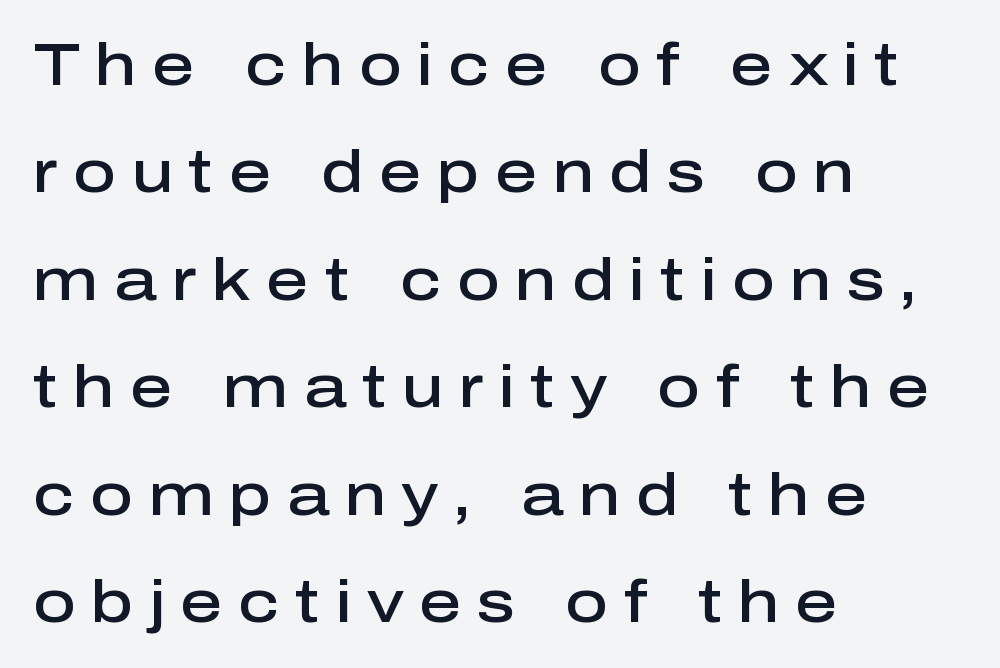
Q: Is the text bold? A: Semi-bold.
Q: Is the text italic (slanted)? A: No, it is upright.
Q: Is the typeface a serif or a sans-serif typeface? A: Sans-serif.
Q: Is the text underlined? A: No.
Q: How is the paragraph aligned? A: Left-aligned.
Q: Is the spacing between letters normal or unusually wide? A: Unusually wide.
Q: Width (condensed, normal, or wide)? A: Normal.
Q: Stroke contrast? A: Low.
Q: x-height? A: Medium.
Q: Monospaced? A: No.
